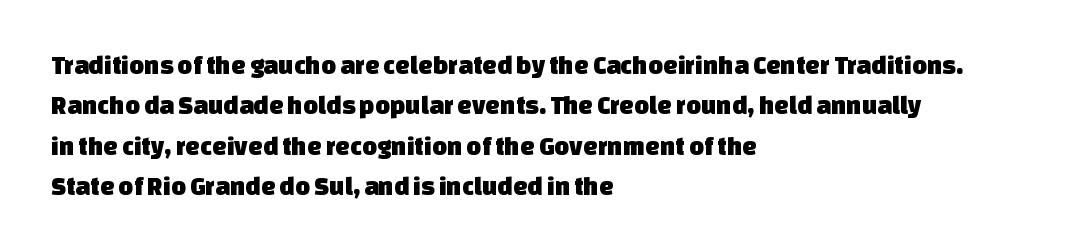
How would I describe the line gaps? Plain and ordinary. Caption: multi-line text, flush left, ragged right. The words here are not underlined. Tracking here is standard; glyphs follow each other at the usual distance.
